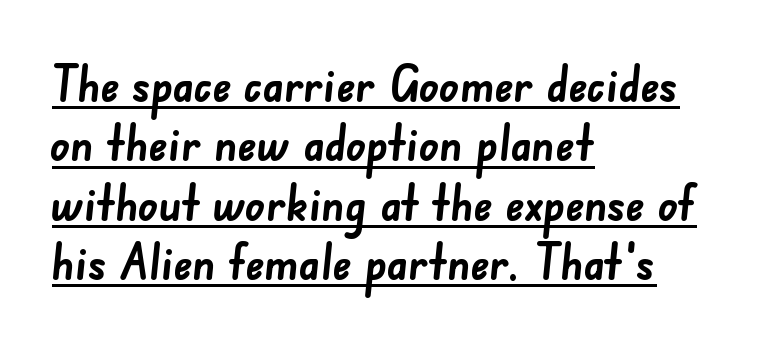
{"serif": "no", "bold": "yes", "weight": "semibold", "width": "normal", "stroke_contrast": "low", "x_height": "small", "monospaced": "no", "underline": "yes", "align": "left", "line_spacing_ratio": 1.21, "letter_spacing": "normal", "letter_spacing_em": 0.0, "glyph_px": 49}
